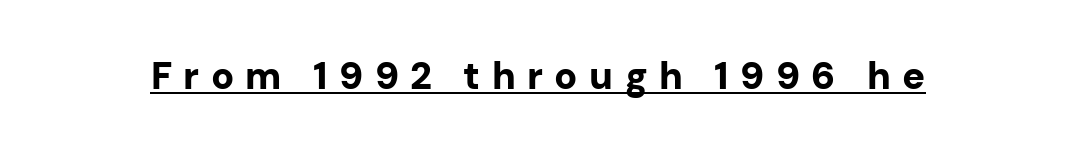
{"serif": "no", "italic": "no", "bold": "yes", "weight": "bold", "width": "normal", "stroke_contrast": "low", "x_height": "medium", "monospaced": "no", "underline": "yes", "letter_spacing": "wide", "letter_spacing_em": 0.3, "glyph_px": 38}
